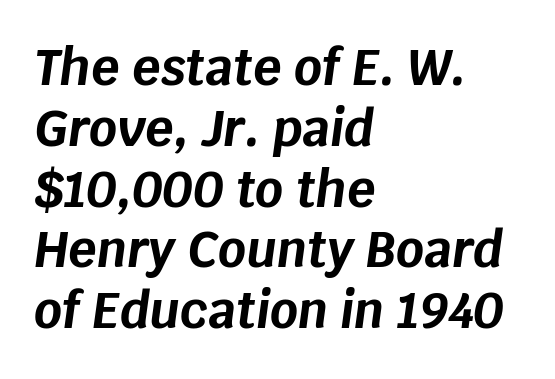
Unmarked baselines from the first word to the last. Style check: oblique. What stands out about the letter spacing? Nothing — it is the standard amount. The rendering uses natural spacing where letterforms have individual widths. The rag falls on the right side of this text block.
